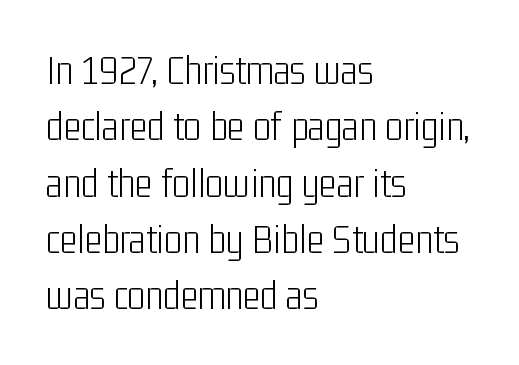
Q: Is the text bold? A: No.
Q: Is the text italic (slanted)? A: No, it is upright.
Q: Is the typeface a serif or a sans-serif typeface? A: Sans-serif.
Q: Is the text underlined? A: No.
Q: How is the paragraph aligned? A: Left-aligned.
Q: Is the spacing between letters normal or unusually wide? A: Normal.
Q: Is the spacing between lines tight, normal or loose? A: Normal.
Q: Width (condensed, normal, or wide)? A: Condensed.
Q: Stroke contrast? A: Low.
Q: x-height? A: Medium.
Q: Monospaced? A: No.
